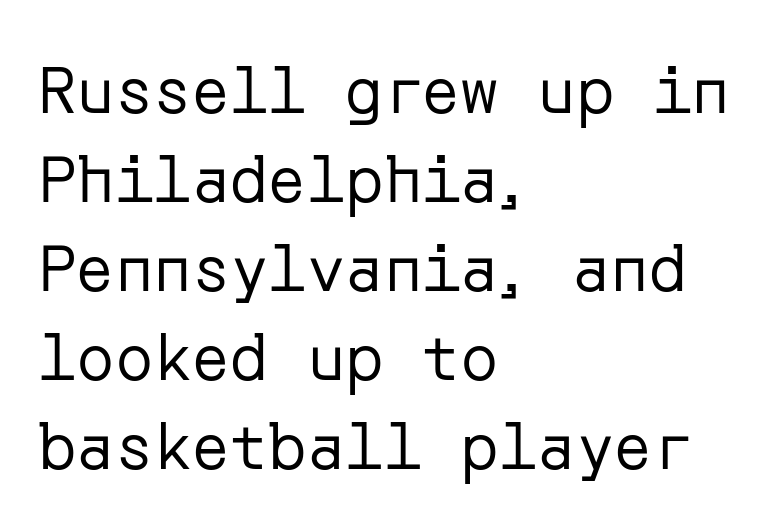
Short note: letters normally spaced. The rendering shows plain stroke endings on the letterforms — a sans-serif design. Plain, unruled lines of type. Is the type heavy? It reads as light-to-regular instead. One-word summary of the alignment: left.
